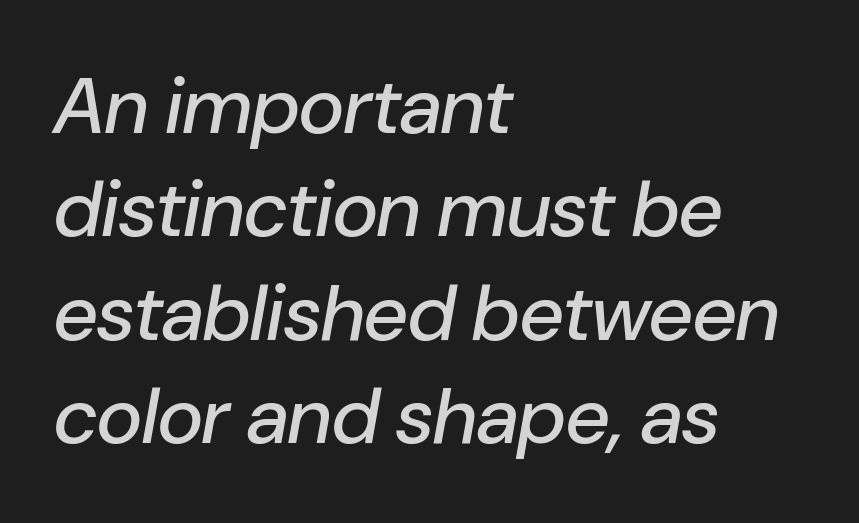
These lines are set flush left with a ragged right edge. In terms of letterspacing, this is plain default setting. Does the lettering tilt? It does — this is italic. Successive baselines arrive at the customary interval. Each letter keeps its own natural width here, so spacing adapts to shape. Unmarked baselines from the first word to the last.
